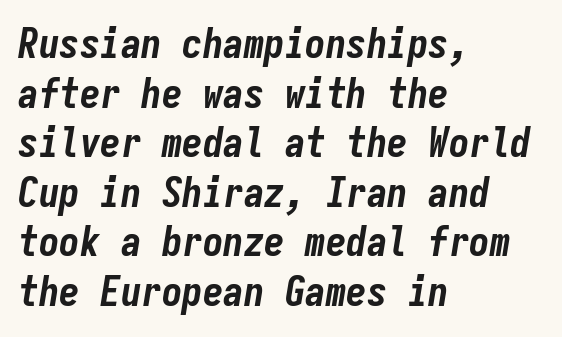
{"italic": "yes", "lean": "right", "slant_degrees": 9, "bold": "yes", "weight": "bold", "width": "condensed", "stroke_contrast": "low", "x_height": "medium", "monospaced": "yes", "underline": "no", "align": "left", "line_spacing_ratio": 1.21, "letter_spacing": "normal", "letter_spacing_em": 0.0, "glyph_px": 41}
